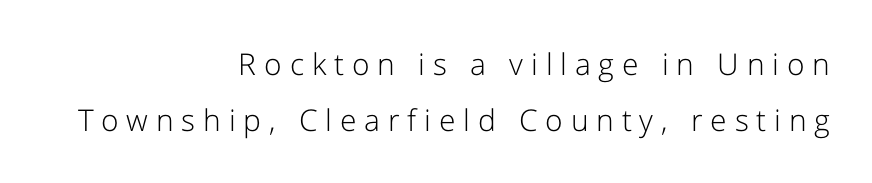
Does the type have serifs? No, each stem ends abruptly. Italic: no, the glyphs are upright roman. Think standard paragraph weight, or any step lighter than that. Between one letter and the next there's a generous, obvious gap.
